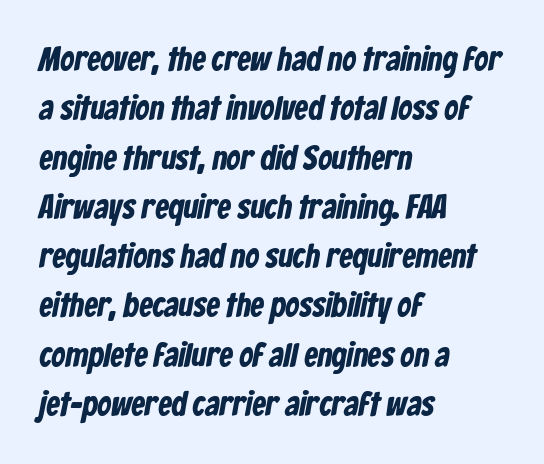
Each letter's strokes conclude bluntly, with no projecting serifs. A full-strength bold gives these letters their thick strokes. Compared with typical body copy, the letter spacing here is the same. Line beginnings align vertically; line endings do not. Successive baselines arrive at the customary interval.
